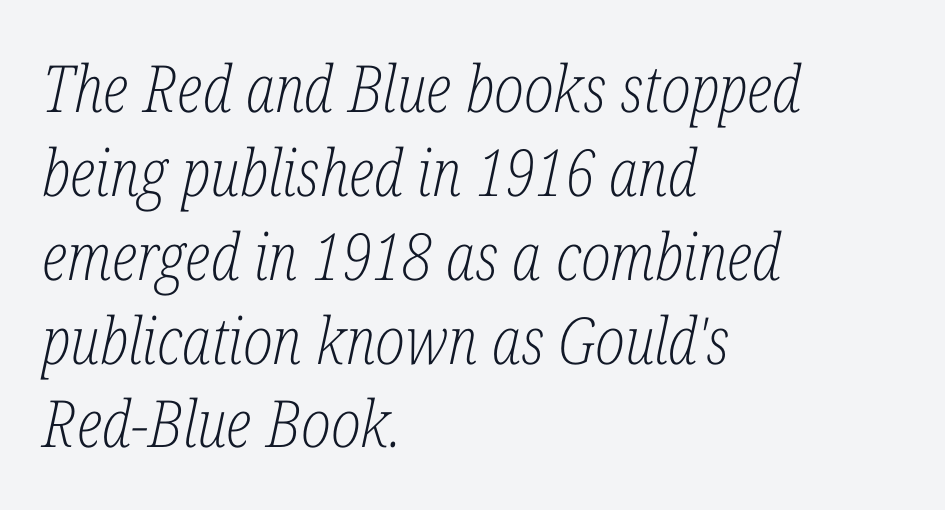
The image shows 65 px light, condensed serif type, italic (leaning right); set left-aligned, normal line spacing (1.29x), normal letter spacing, not underlined; low stroke contrast and a medium x-height.
